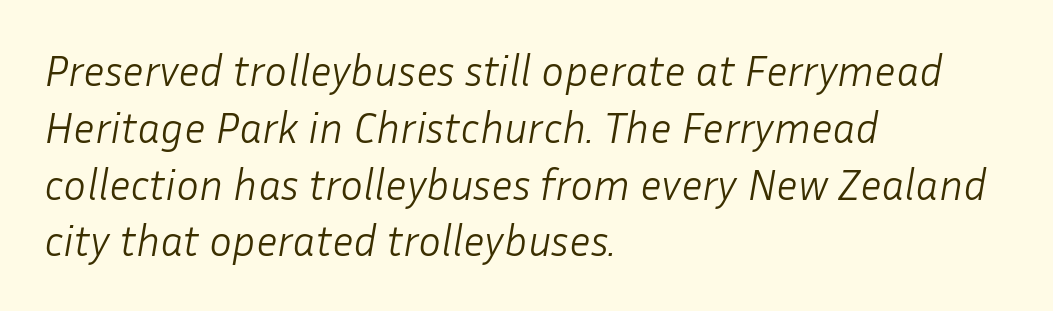
Honestly, the row spacing looks completely unremarkable. The axis of the letterforms is tilted away from vertical. This sample uses plain, unmodified letter spacing. Compared with a typical body face, this is equally light or lighter still.
